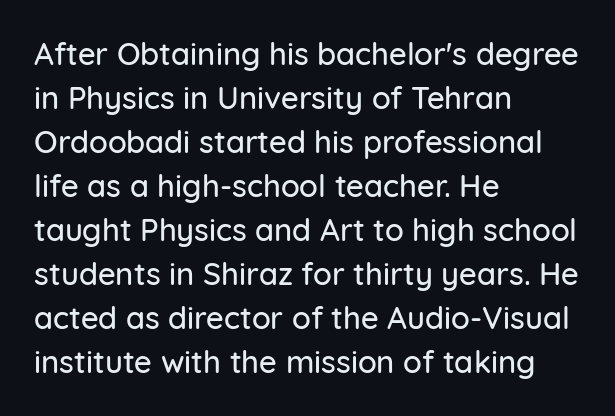
Q: Is the text italic (slanted)? A: No, it is upright.
Q: Is the typeface a serif or a sans-serif typeface? A: Sans-serif.
Q: Is the text underlined? A: No.
Q: How is the paragraph aligned? A: Left-aligned.
Q: Is the spacing between letters normal or unusually wide? A: Normal.
Q: Is the spacing between lines tight, normal or loose? A: Normal.
Q: Width (condensed, normal, or wide)? A: Normal.
Q: Stroke contrast? A: Low.
Q: x-height? A: Medium.
Q: Monospaced? A: No.
